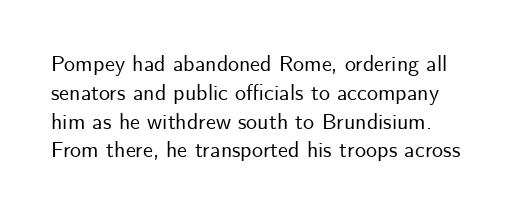
The image shows 22 px text type, upright; set normal line spacing (1.31x), normal letter spacing, not underlined.
